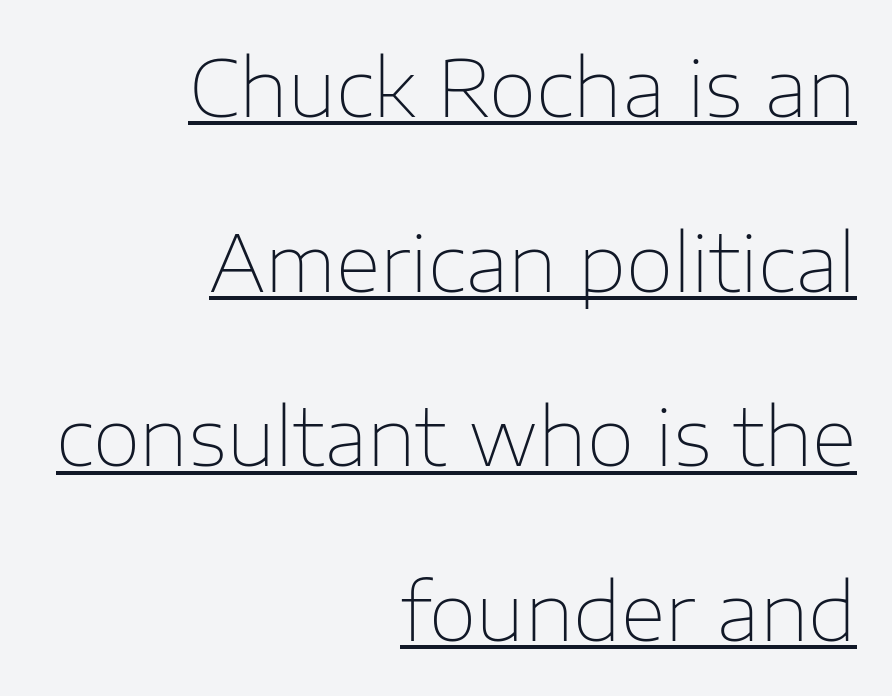
{"serif": "no", "italic": "no", "bold": "no", "weight": "thin", "width": "normal", "stroke_contrast": "low", "x_height": "medium", "monospaced": "no", "underline": "yes", "align": "right", "line_spacing": "loose", "line_spacing_ratio": 2.24, "letter_spacing": "normal", "letter_spacing_em": 0.0, "glyph_px": 78}
